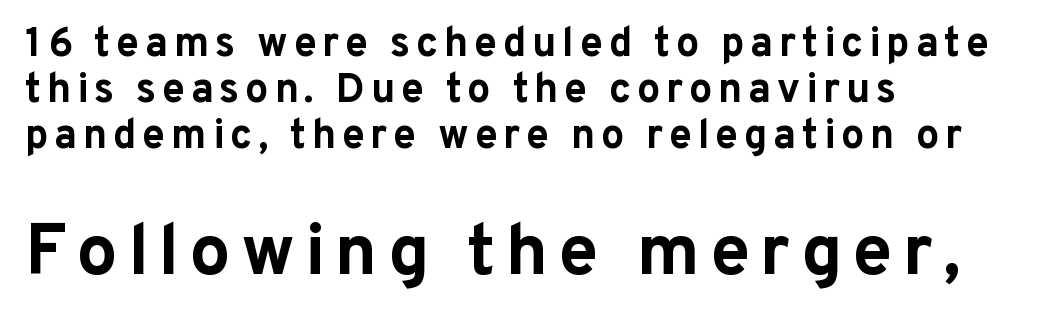
The image shows 72 px bold sans-serif type, upright; set left-aligned, tight line spacing (1.12x), not underlined; the second (bottom) block is 1.76x larger; low stroke contrast and a medium x-height.
